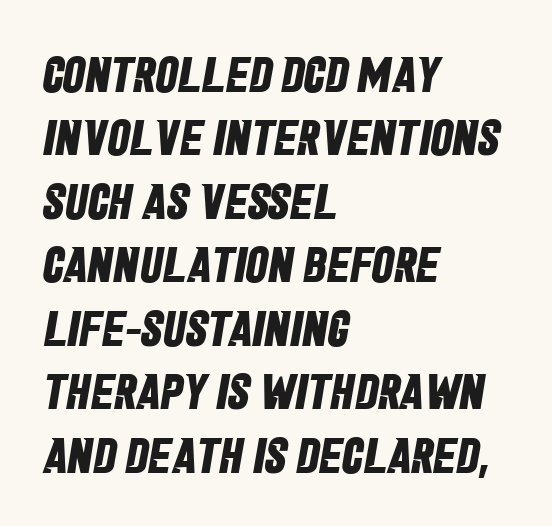
{"serif": "no", "bold": "yes", "weight": "bold", "width": "condensed", "stroke_contrast": "low", "x_height": "large", "monospaced": "no", "underline": "no", "align": "left", "line_spacing": "normal", "line_spacing_ratio": 1.27, "letter_spacing": "normal", "letter_spacing_em": 0.0, "glyph_px": 50}
